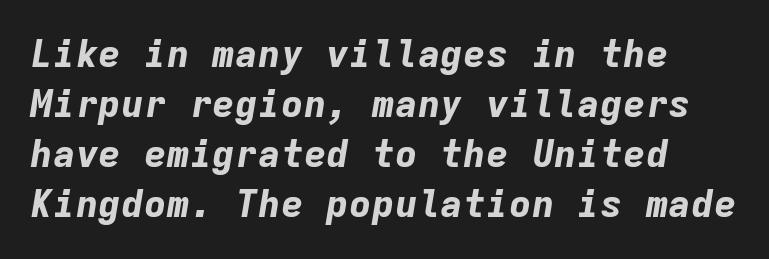
The image shows 38 px bold type, italic (leaning right), monospaced; set normal line spacing (1.32x), normal letter spacing, not underlined; low stroke contrast and a medium x-height.
